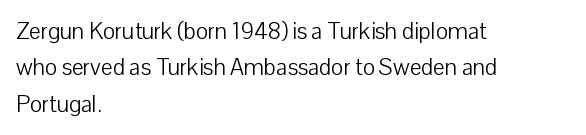
The image shows 23 px text type, upright; set left-aligned, normal line spacing (1.58x), normal letter spacing, not underlined.
